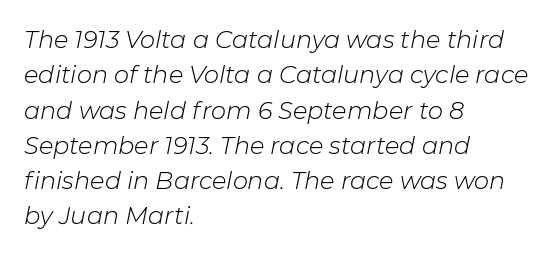
Q: Is the text bold? A: No.
Q: Is the text italic (slanted)? A: Yes, it leans right by about 11 degrees.
Q: Is the text underlined? A: No.
Q: How is the paragraph aligned? A: Left-aligned.
Q: Is the spacing between letters normal or unusually wide? A: Normal.
Q: Is the spacing between lines tight, normal or loose? A: Normal.
